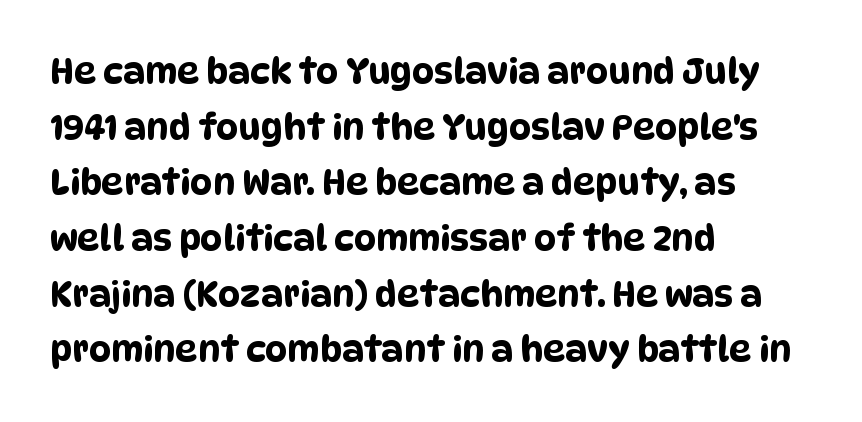
Q: Is the typeface a serif or a sans-serif typeface? A: Sans-serif.
Q: Is the text underlined? A: No.
Q: How is the paragraph aligned? A: Left-aligned.
Q: Is the spacing between letters normal or unusually wide? A: Normal.
Q: Is the spacing between lines tight, normal or loose? A: Normal.
Q: Width (condensed, normal, or wide)? A: Condensed.
Q: Stroke contrast? A: Low.
Q: x-height? A: Large.
Q: Monospaced? A: No.
